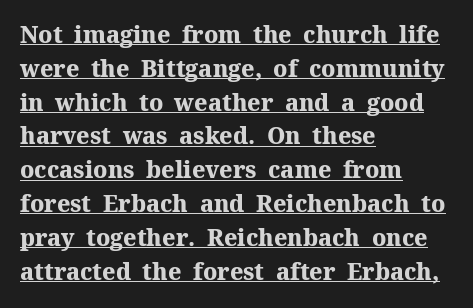
{"italic": "no", "bold": "yes", "underline": "yes", "align": "left", "line_spacing": "normal", "line_spacing_ratio": 1.47, "letter_spacing": "normal", "letter_spacing_em": 0.0, "glyph_px": 23}
